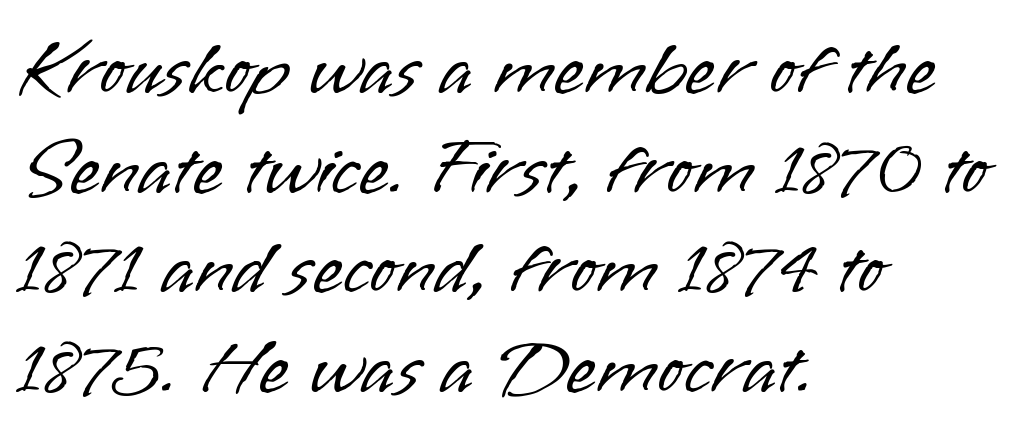
The image shows 79 px light sans-serif type; set left-aligned, normal line spacing (1.26x), normal letter spacing, not underlined; low stroke contrast and a small x-height.
